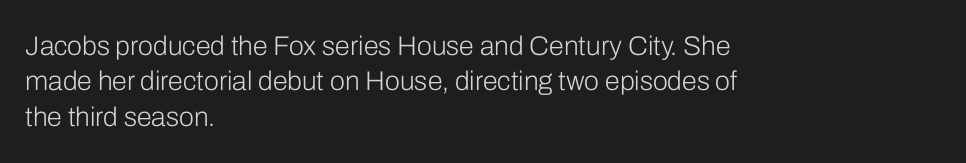
Q: Is the text bold? A: No.
Q: Is the text italic (slanted)? A: No, it is upright.
Q: Is the text underlined? A: No.
Q: How is the paragraph aligned? A: Left-aligned.
Q: Is the spacing between letters normal or unusually wide? A: Normal.
Q: Is the spacing between lines tight, normal or loose? A: Normal.
